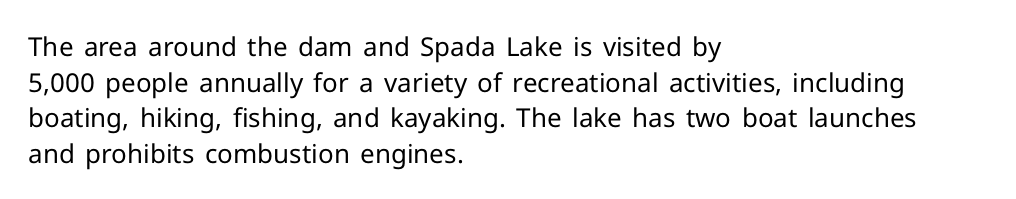
Q: Is the text bold? A: No.
Q: Is the text italic (slanted)? A: No, it is upright.
Q: Is the text underlined? A: No.
Q: How is the paragraph aligned? A: Left-aligned.
Q: Is the spacing between letters normal or unusually wide? A: Normal.
Q: Is the spacing between lines tight, normal or loose? A: Normal.
